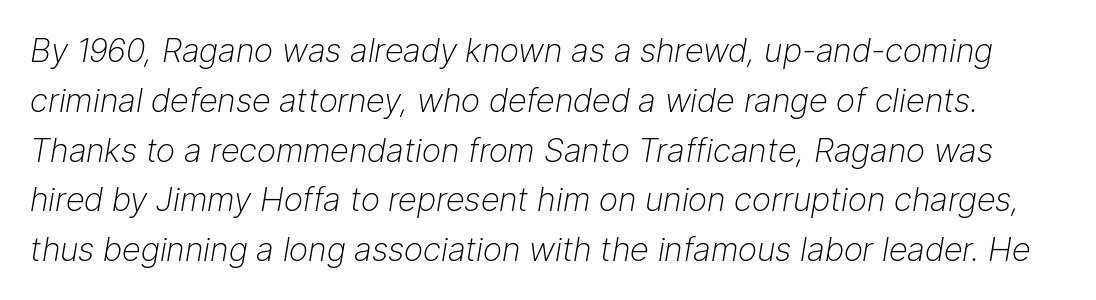
The image shows 33 px light type, italic (leaning right); set normal line spacing (1.51x), normal letter spacing, not underlined; low stroke contrast and a medium x-height.
